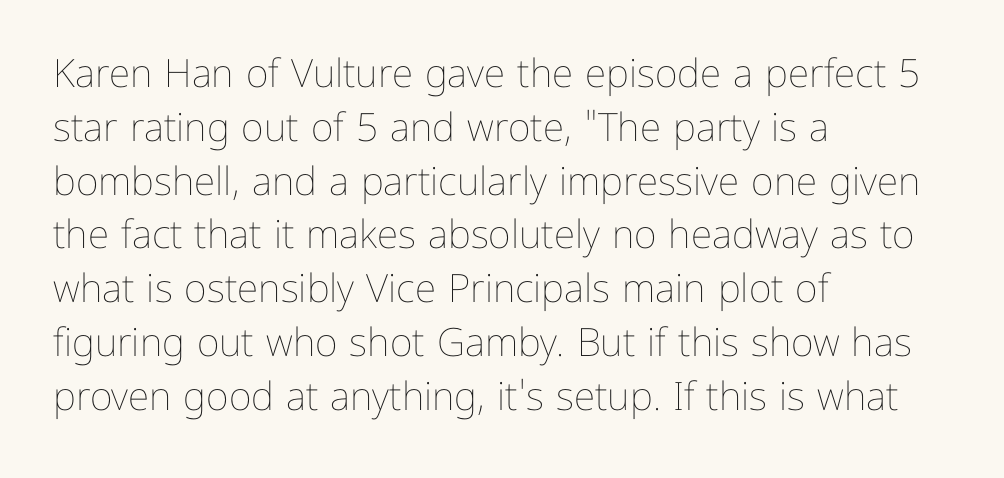
The image shows 39 px thin type, upright; set left-aligned, normal line spacing (1.38x), normal letter spacing, not underlined; low stroke contrast and a medium x-height.
